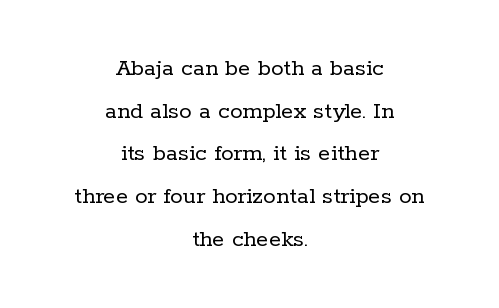
Typeset on center — no edge is straight. The lettering holds an erect, upright posture throughout. The passage shown is not underscored anywhere. Counters stay open thanks to moderate or lighter strokes. The tracking reads as untouched default to a designer's eye.
